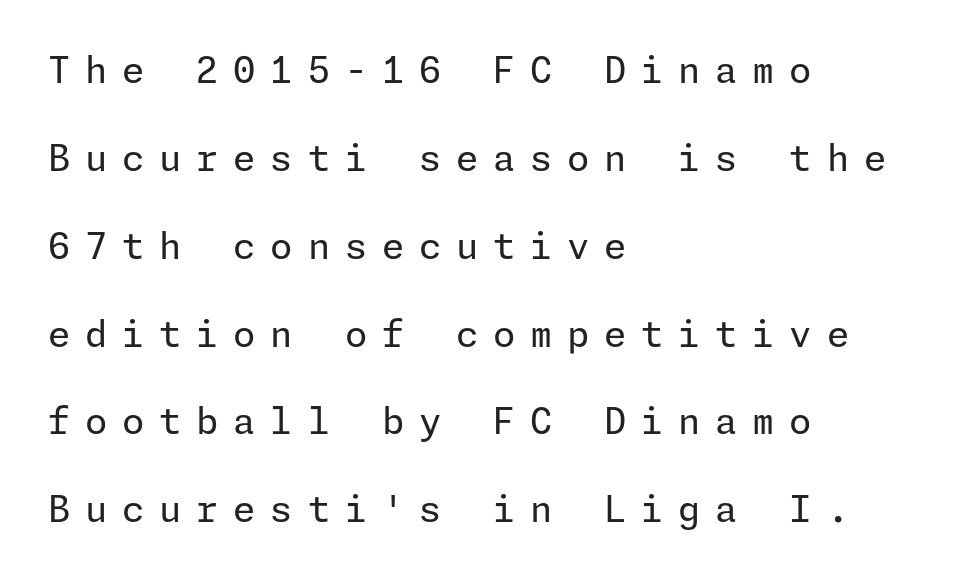
The image shows 36 px regular-weight sans-serif type, upright; set left-aligned, loose line spacing (2.44x), unusually wide letter spacing (+0.41 em), not underlined; low stroke contrast and a medium x-height.
